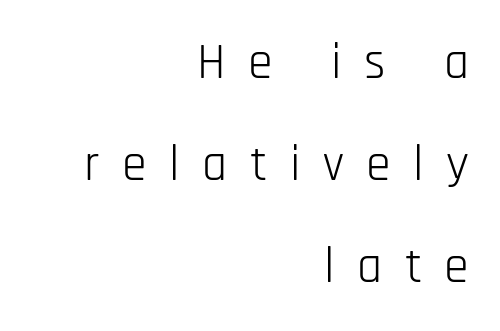
These lines are set flush right with a ragged left edge. Unmarked baselines from the first word to the last. Heft: none added — not bold. Compared with typical body copy, the letter spacing here is much looser.
